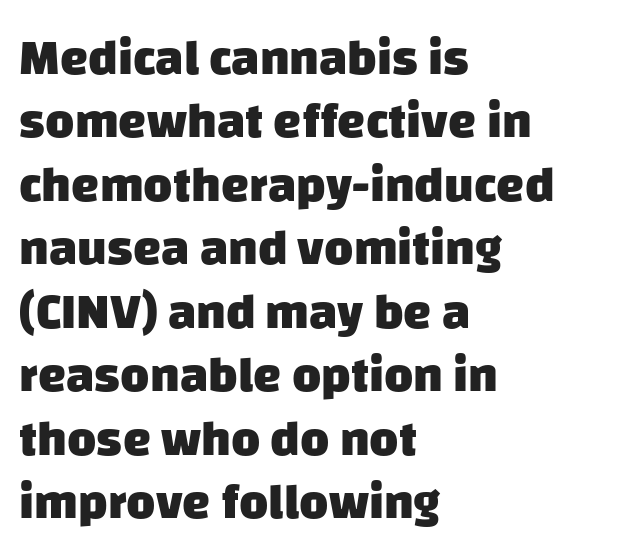
{"serif": "no", "bold": "yes", "weight": "heavy", "width": "normal", "stroke_contrast": "low", "x_height": "large", "monospaced": "no", "underline": "no", "align": "left", "line_spacing": "normal", "line_spacing_ratio": 1.27, "letter_spacing": "normal", "letter_spacing_em": 0.0, "glyph_px": 50}
